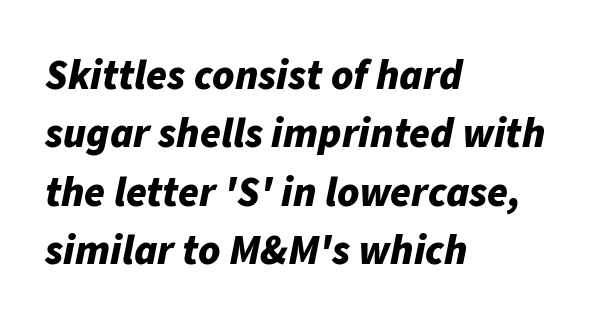
Q: Is the text bold? A: Yes.
Q: Is the text italic (slanted)? A: Yes, it leans right by about 11 degrees.
Q: Is the text underlined? A: No.
Q: How is the paragraph aligned? A: Left-aligned.
Q: Is the spacing between letters normal or unusually wide? A: Normal.
Q: Is the spacing between lines tight, normal or loose? A: Normal.
Q: Width (condensed, normal, or wide)? A: Normal.
Q: Stroke contrast? A: Low.
Q: x-height? A: Medium.
Q: Monospaced? A: No.
